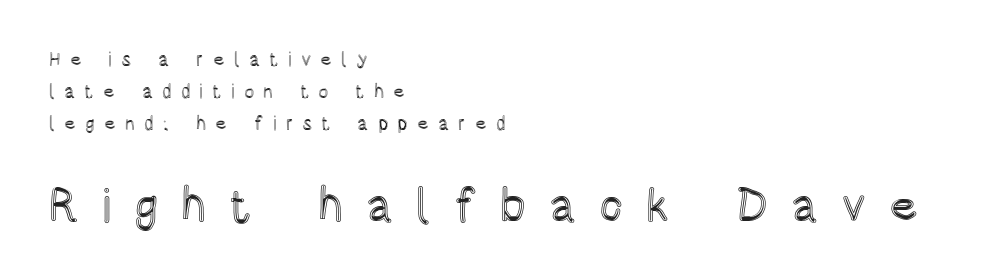
{"italic": "no", "width": "condensed", "x_height": "large", "monospaced": "no", "underline": "no", "align": "left", "line_spacing": "normal", "line_spacing_ratio": 1.68, "letter_spacing": "wide", "letter_spacing_em": 0.48, "larger_block": "second", "size_ratio": 2.47, "glyph_px": 47}
